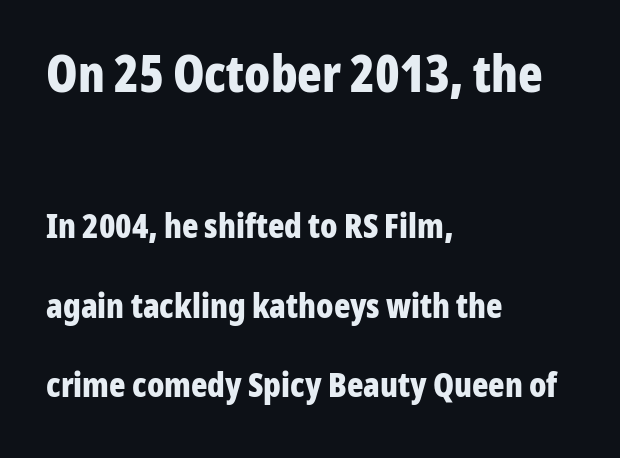
{"serif": "no", "italic": "no", "bold": "yes", "weight": "bold", "width": "condensed", "stroke_contrast": "low", "x_height": "medium", "monospaced": "no", "underline": "no", "align": "left", "line_spacing": "loose", "line_spacing_ratio": 2.35, "letter_spacing": "normal", "letter_spacing_em": 0.0, "larger_block": "first", "size_ratio": 1.5, "glyph_px": 51}
